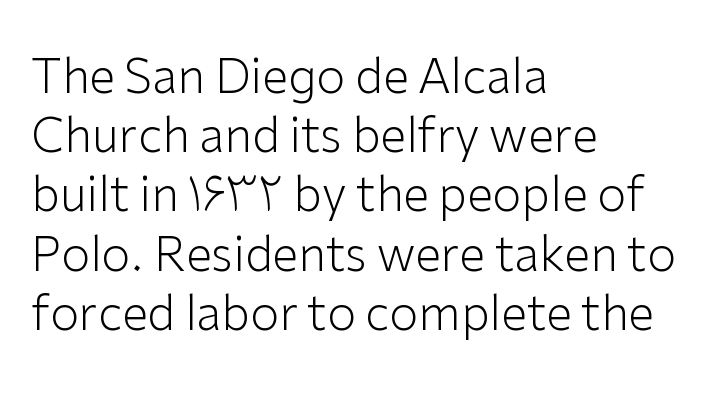
The letterforms sit at book weight or below. The letters advance in unequal steps, a hallmark of proportional type. Evenly set lines give the paragraph a standard silhouette. The type sits square on the baseline with zero lean. The type is set solid horizontally, with unmodified tracking. Font category for this specimen: sans-serif.
